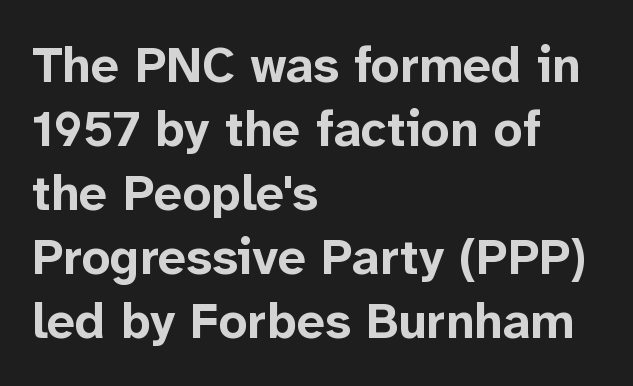
The image shows 50 px bold sans-serif type, upright; set left-aligned, normal line spacing (1.28x), normal letter spacing, not underlined; low stroke contrast and a medium x-height.
